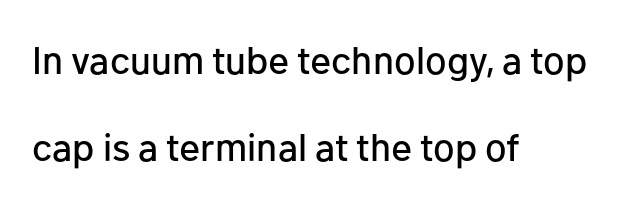
The image shows 39 px sans-serif type, upright; set left-aligned, loose line spacing (2.24x), normal letter spacing, not underlined; low stroke contrast and a medium x-height.
